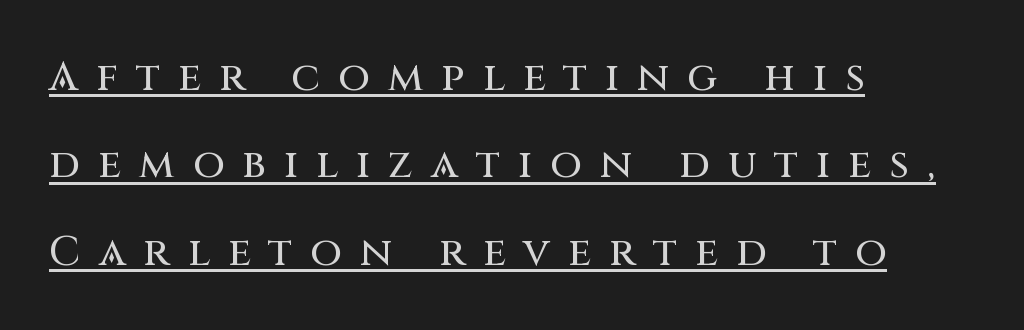
{"serif": "no", "italic": "no", "width": "normal", "stroke_contrast": "medium", "x_height": "large", "monospaced": "no", "underline": "yes", "align": "left", "line_spacing": "loose", "line_spacing_ratio": 2.13, "letter_spacing": "wide", "letter_spacing_em": 0.44, "glyph_px": 41}
